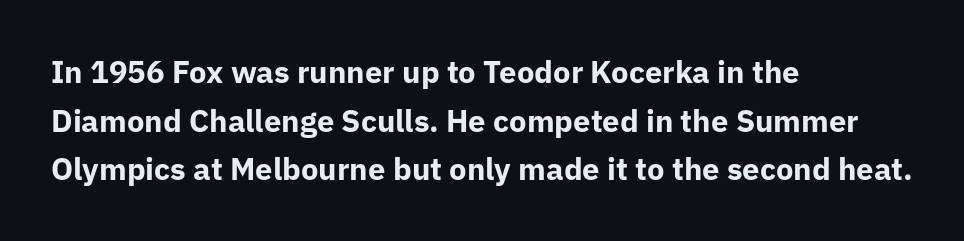
Decoration check: the copy has no underline. The face used here is proportionally spaced, like ordinary book or web type. The paragraph shown leans on its left margin. In terms of letterspacing, this is plain default setting. Leading matches the norm, producing a regular column. Unlike a traditional serif, this face leaves its strokes unadorned.
